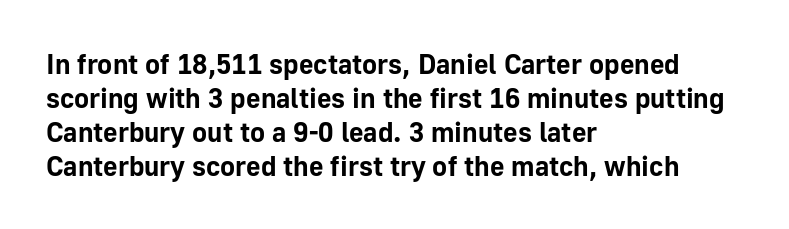
Proportional: the letters do not fall into vertical columns. The type sits square on the baseline with zero lean. Reading down the block, your eye returns to a fixed left position each line. Just letters on the line, the space beneath them empty. Nobody touched the tracking dial on this one.
